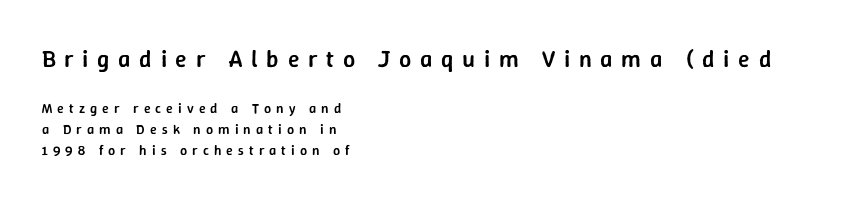
Q: Is the text bold? A: Semi-bold.
Q: Is the text italic (slanted)? A: No, it is upright.
Q: Is the text underlined? A: No.
Q: How is the paragraph aligned? A: Left-aligned.
Q: Is the spacing between letters normal or unusually wide? A: Unusually wide.
Q: Is the spacing between lines tight, normal or loose? A: Normal.
Q: Which block of text is set in a larger size, the first (top) or the second (bottom)? A: The first (top) one.
